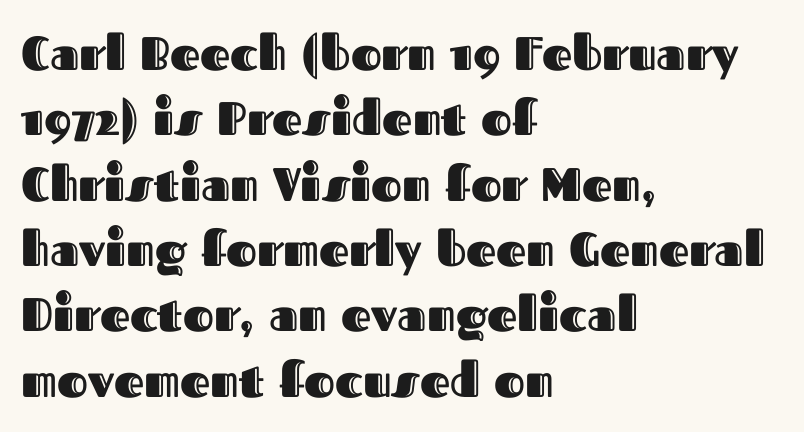
Q: Is the text italic (slanted)? A: No, it is upright.
Q: Is the text underlined? A: No.
Q: How is the paragraph aligned? A: Left-aligned.
Q: Is the spacing between letters normal or unusually wide? A: Normal.
Q: Is the spacing between lines tight, normal or loose? A: Normal.
Q: Width (condensed, normal, or wide)? A: Normal.
Q: x-height? A: Medium.
Q: Monospaced? A: No.
